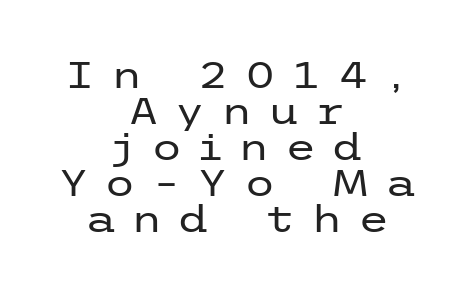
The image shows 36 px regular-weight, wide sans-serif type, upright; set centered, tight line spacing (1.0x), unusually wide letter spacing (+0.42 em), not underlined; low stroke contrast and a medium x-height.
